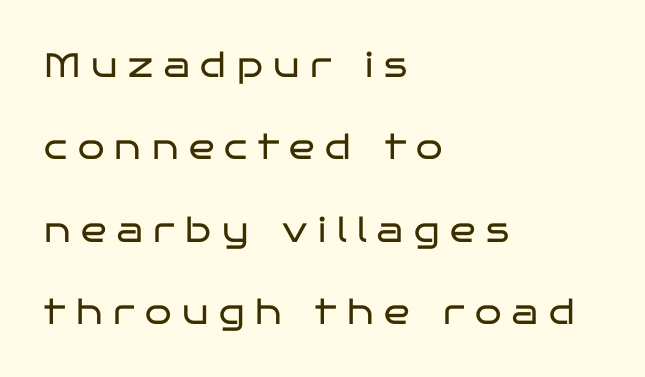
The image shows 34 px regular-weight, wide sans-serif type, upright; set left-aligned, loose line spacing (2.42x), unusually wide letter spacing (+0.31 em), not underlined; low stroke contrast and a large x-height.
